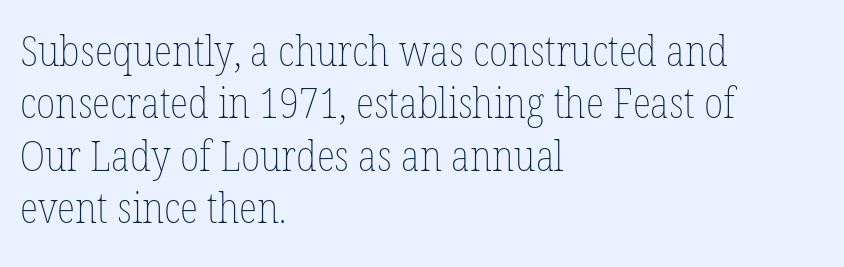
The rendering uses natural spacing where letterforms have individual widths. The passage shown is not bold in any degree. The rendering anchors every line to the left-hand side. This rendering leaves character spacing at its baseline value. Type without underlining. Characters remain perfectly vertical along every line.
